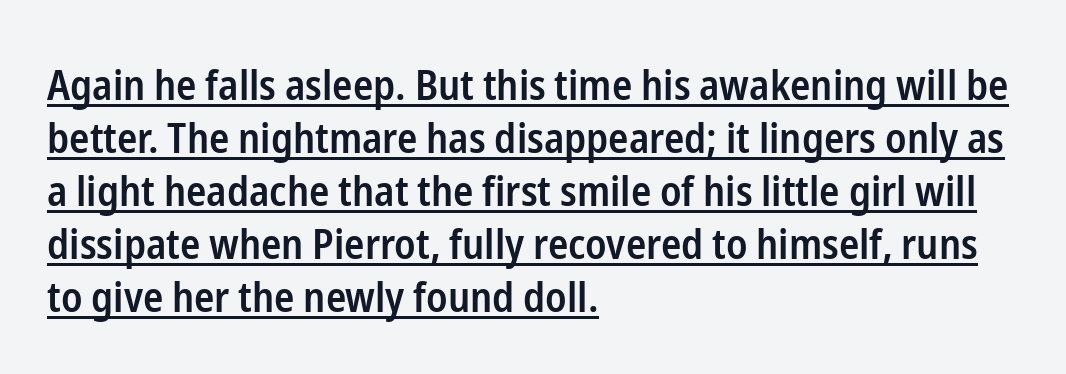
In terms of posture, this sample is upright. Check where the strokes stop: nothing finishes them off — pure sans. How heavy is the stroke? Medium-heavy — a semibold, shy of bold. What's the leading like? Ordinary, nothing unusual. The face used here appears with an underline applied. The passage shown is typed in a proportional face where columns would drift.
